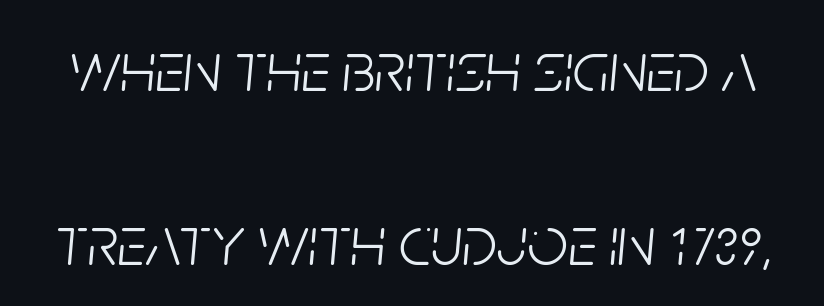
{"italic": "yes", "lean": "right", "slant_degrees": 5, "bold": "no", "weight": "light", "width": "condensed", "stroke_contrast": "low", "x_height": "large", "monospaced": "no", "underline": "no", "line_spacing": "loose", "line_spacing_ratio": 2.45, "letter_spacing": "normal", "letter_spacing_em": 0.0, "glyph_px": 71}
